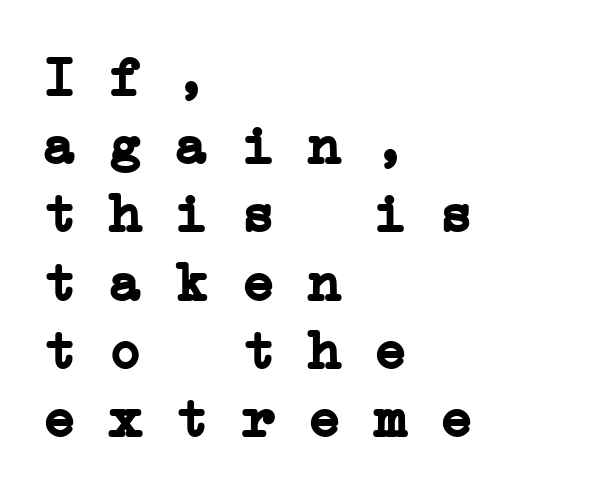
Q: Is the text bold? A: Yes.
Q: Is the typeface a serif or a sans-serif typeface? A: Serif.
Q: Is the text underlined? A: No.
Q: How is the paragraph aligned? A: Left-aligned.
Q: Is the spacing between letters normal or unusually wide? A: Normal.
Q: Width (condensed, normal, or wide)? A: Wide.
Q: Stroke contrast? A: Low.
Q: x-height? A: Medium.
Q: Monospaced? A: Yes.
